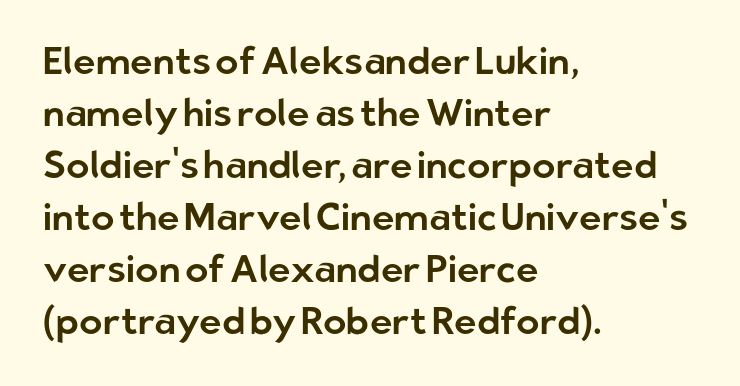
Q: Is the text italic (slanted)? A: No, it is upright.
Q: Is the typeface a serif or a sans-serif typeface? A: Sans-serif.
Q: Is the text underlined? A: No.
Q: How is the paragraph aligned? A: Left-aligned.
Q: Is the spacing between letters normal or unusually wide? A: Normal.
Q: Is the spacing between lines tight, normal or loose? A: Normal.
Q: Width (condensed, normal, or wide)? A: Normal.
Q: Stroke contrast? A: Low.
Q: x-height? A: Medium.
Q: Monospaced? A: No.
